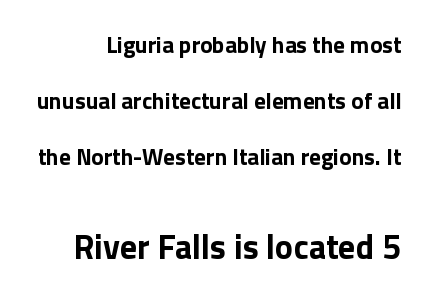
{"serif": "no", "italic": "no", "bold": "yes", "weight": "bold", "width": "normal", "stroke_contrast": "low", "x_height": "medium", "monospaced": "no", "underline": "no", "line_spacing": "loose", "line_spacing_ratio": 2.43, "letter_spacing": "normal", "letter_spacing_em": 0.0, "larger_block": "second", "size_ratio": 1.48, "glyph_px": 34}
